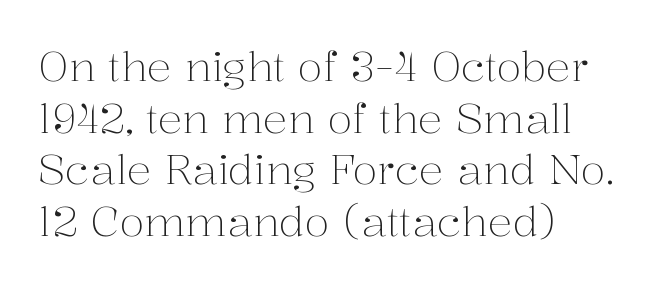
{"serif": "yes", "italic": "no", "bold": "no", "weight": "light", "width": "normal", "stroke_contrast": "medium", "x_height": "medium", "monospaced": "no", "underline": "no", "align": "left", "line_spacing": "normal", "line_spacing_ratio": 1.26, "letter_spacing": "normal", "letter_spacing_em": 0.0, "glyph_px": 41}
